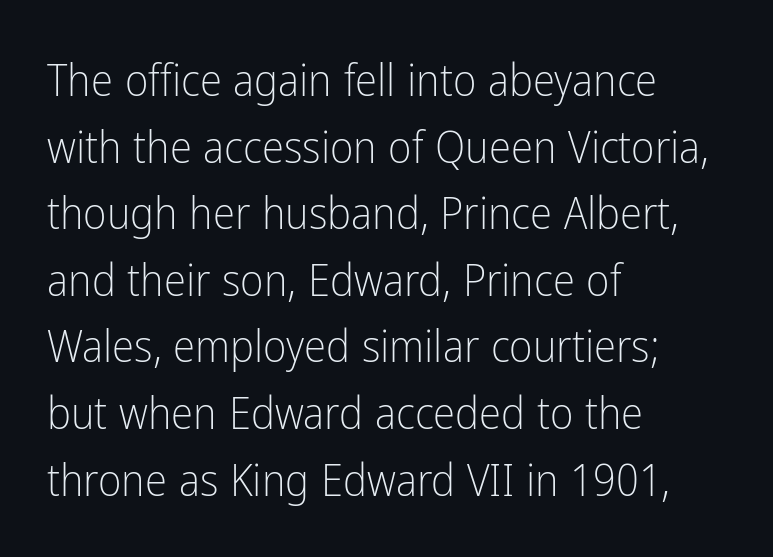
The type is set solid horizontally, with unmodified tracking. This sample uses an upright cut, with every glyph sitting square on the baseline. What kind of face is this? One without serifs — a sans. Think of a printed novel: that variable character pitch is what you see here. The font is comparable to plain body text, perhaps lighter.
